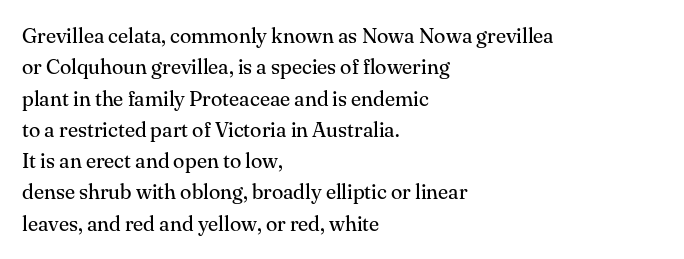
The image shows 21 px text type, upright; set left-aligned, normal line spacing (1.49x), normal letter spacing, not underlined.
